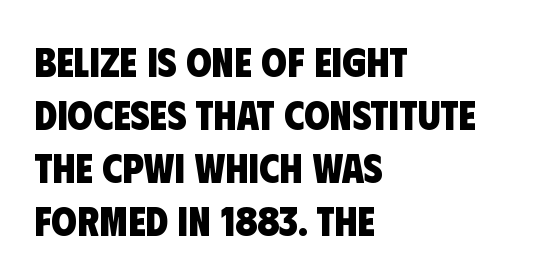
{"serif": "no", "bold": "yes", "weight": "heavy", "width": "condensed", "stroke_contrast": "low", "x_height": "large", "monospaced": "no", "underline": "no", "align": "left", "line_spacing": "normal", "line_spacing_ratio": 1.29, "letter_spacing": "normal", "letter_spacing_em": 0.0, "glyph_px": 41}
